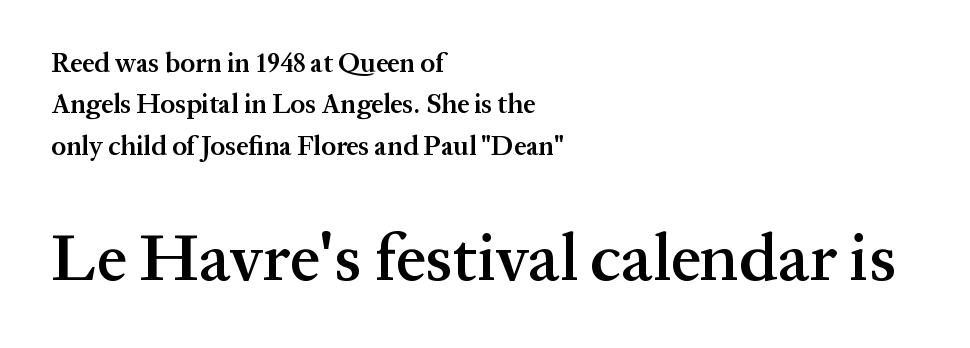
The image shows 67 px semibold serif type, upright; set left-aligned, normal line spacing (1.53x), normal letter spacing, not underlined; the second (bottom) block is 2.48x larger; medium stroke contrast and a medium x-height.
